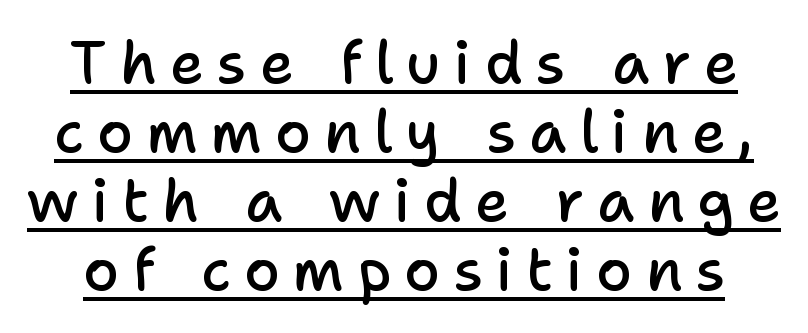
Q: Is the text bold? A: Semi-bold.
Q: Is the text italic (slanted)? A: No, it is upright.
Q: Is the typeface a serif or a sans-serif typeface? A: Sans-serif.
Q: Is the text underlined? A: Yes.
Q: Is the spacing between letters normal or unusually wide? A: Unusually wide.
Q: Width (condensed, normal, or wide)? A: Normal.
Q: Stroke contrast? A: Low.
Q: x-height? A: Medium.
Q: Monospaced? A: No.
